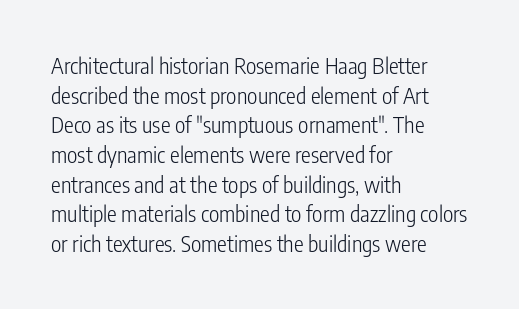
The image shows 22 px text type, upright; set left-aligned, normal line spacing (1.35x), normal letter spacing, not underlined.
